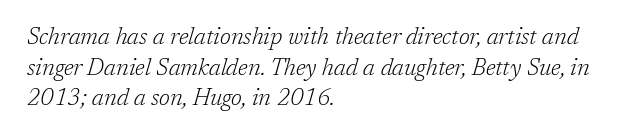
Q: Is the text bold? A: No.
Q: Is the text italic (slanted)? A: Yes, it leans right by about 17 degrees.
Q: Is the text underlined? A: No.
Q: How is the paragraph aligned? A: Left-aligned.
Q: Is the spacing between letters normal or unusually wide? A: Normal.
Q: Is the spacing between lines tight, normal or loose? A: Normal.
